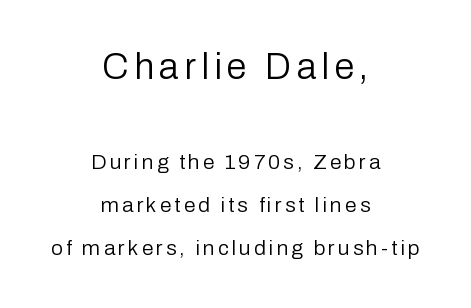
Q: Is the text bold? A: No.
Q: Is the text italic (slanted)? A: No, it is upright.
Q: Is the typeface a serif or a sans-serif typeface? A: Sans-serif.
Q: Is the text underlined? A: No.
Q: How is the paragraph aligned? A: Centered.
Q: Is the spacing between lines tight, normal or loose? A: Loose.
Q: Which block of text is set in a larger size, the first (top) or the second (bottom)? A: The first (top) one.
Q: Width (condensed, normal, or wide)? A: Normal.
Q: Stroke contrast? A: Low.
Q: x-height? A: Medium.
Q: Monospaced? A: No.
